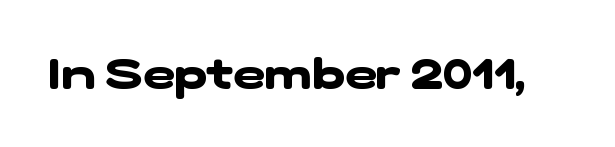
{"serif": "no", "bold": "yes", "weight": "heavy", "width": "wide", "stroke_contrast": "low", "x_height": "medium", "monospaced": "no", "underline": "no", "letter_spacing": "normal", "letter_spacing_em": 0.0, "glyph_px": 43}
